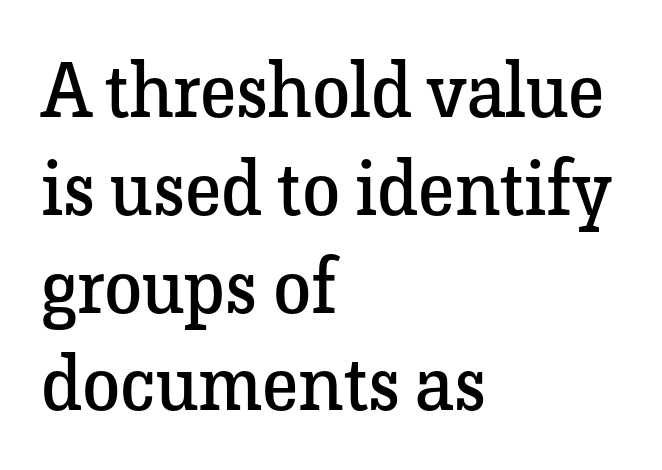
The text was rendered using a seriffed face with decorative stroke endings. The specimen omits any rule beneath the text block's lines. The characters are drawn with everyday or finer stroke widths. The horizontal fit of the characters is conventional and even. Notice how the stems are strictly vertical — no italics here. The compositor pushed each line to the left boundary.
